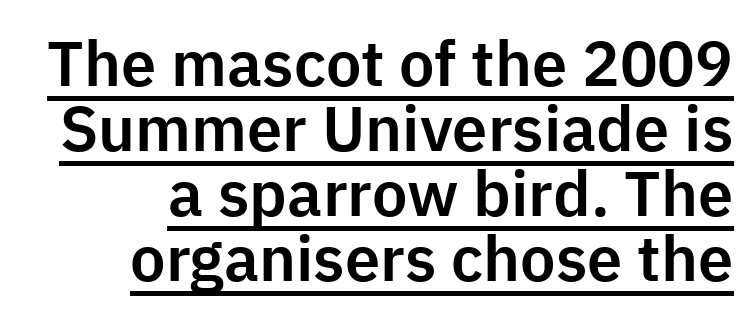
Q: Is the text italic (slanted)? A: No, it is upright.
Q: Is the typeface a serif or a sans-serif typeface? A: Sans-serif.
Q: Is the text underlined? A: Yes.
Q: How is the paragraph aligned? A: Right-aligned.
Q: Is the spacing between letters normal or unusually wide? A: Normal.
Q: Is the spacing between lines tight, normal or loose? A: Tight.
Q: Width (condensed, normal, or wide)? A: Normal.
Q: Stroke contrast? A: Low.
Q: x-height? A: Medium.
Q: Monospaced? A: No.
